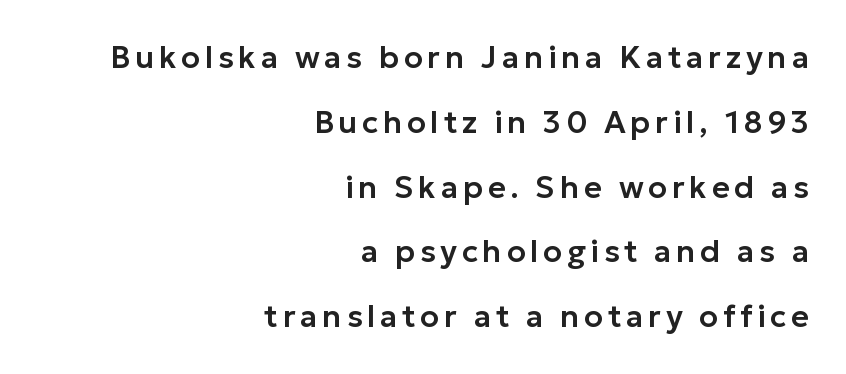
Q: Is the text italic (slanted)? A: No, it is upright.
Q: Is the typeface a serif or a sans-serif typeface? A: Sans-serif.
Q: Is the text underlined? A: No.
Q: How is the paragraph aligned? A: Right-aligned.
Q: Is the spacing between lines tight, normal or loose? A: Loose.
Q: Width (condensed, normal, or wide)? A: Normal.
Q: Stroke contrast? A: Low.
Q: x-height? A: Medium.
Q: Monospaced? A: No.
